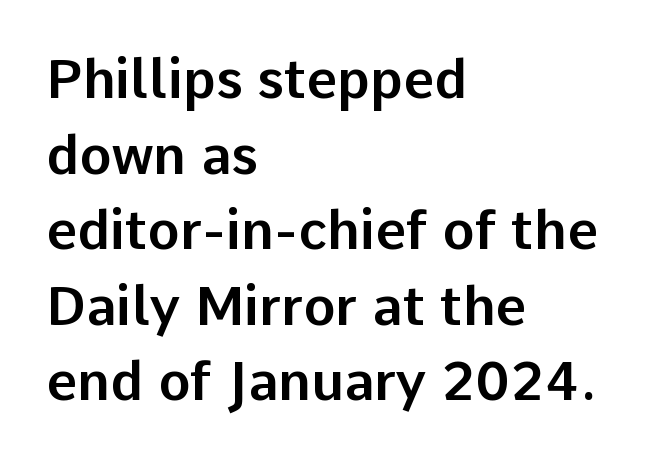
Q: Is the text italic (slanted)? A: No, it is upright.
Q: Is the typeface a serif or a sans-serif typeface? A: Sans-serif.
Q: Is the text underlined? A: No.
Q: How is the paragraph aligned? A: Left-aligned.
Q: Is the spacing between letters normal or unusually wide? A: Normal.
Q: Is the spacing between lines tight, normal or loose? A: Normal.
Q: Width (condensed, normal, or wide)? A: Normal.
Q: Stroke contrast? A: Low.
Q: x-height? A: Medium.
Q: Monospaced? A: No.
